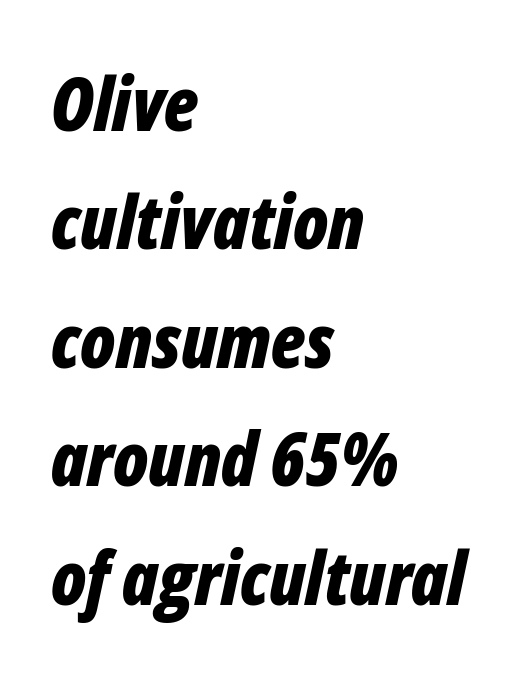
The image shows 74 px bold, condensed type, italic (leaning right); set left-aligned, normal line spacing (1.6x), normal letter spacing, not underlined; low stroke contrast and a medium x-height.
